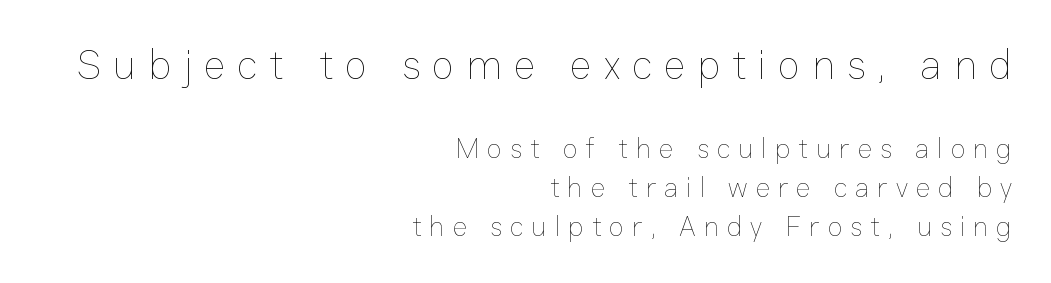
Q: Is the text bold? A: No.
Q: Is the text italic (slanted)? A: No, it is upright.
Q: Is the text underlined? A: No.
Q: How is the paragraph aligned? A: Right-aligned.
Q: Is the spacing between letters normal or unusually wide? A: Unusually wide.
Q: Is the spacing between lines tight, normal or loose? A: Normal.
Q: Which block of text is set in a larger size, the first (top) or the second (bottom)? A: The first (top) one.
Q: Width (condensed, normal, or wide)? A: Normal.
Q: Stroke contrast? A: Low.
Q: x-height? A: Medium.
Q: Monospaced? A: No.
